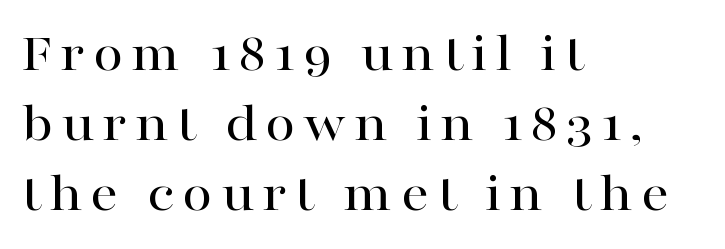
The baseline area is clear. Alignment: flush left. Small tapered or slab feet sit at the stroke ends, so this counts as serif. Each new line begins a customary step beneath the previous one. Notice how the stems are strictly vertical — no italics here. This sample has the flowing, uneven cadence of proportional lettering.
